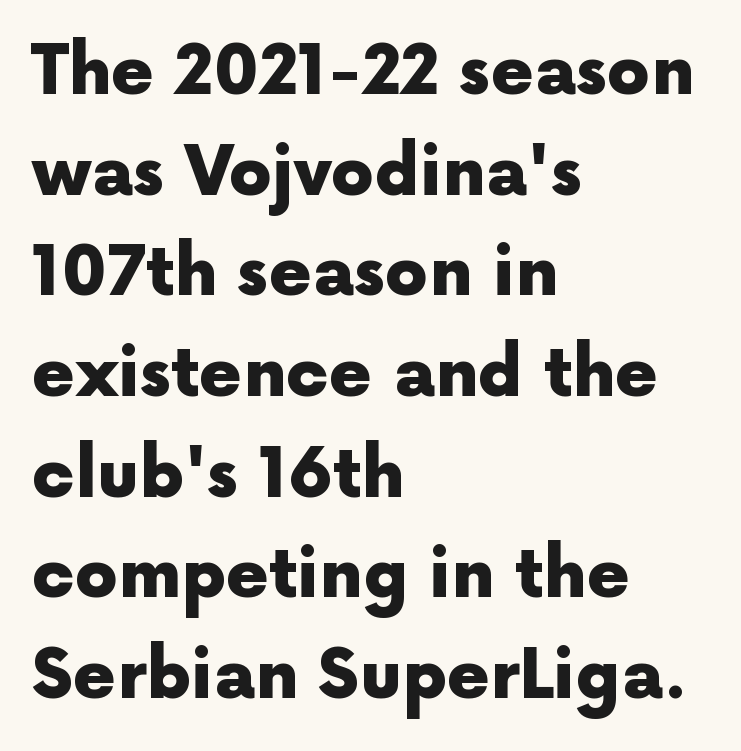
Q: Is the text bold? A: Yes.
Q: Is the text italic (slanted)? A: No, it is upright.
Q: Is the typeface a serif or a sans-serif typeface? A: Sans-serif.
Q: Is the text underlined? A: No.
Q: How is the paragraph aligned? A: Left-aligned.
Q: Is the spacing between letters normal or unusually wide? A: Normal.
Q: Is the spacing between lines tight, normal or loose? A: Normal.
Q: Width (condensed, normal, or wide)? A: Normal.
Q: x-height? A: Medium.
Q: Monospaced? A: No.
